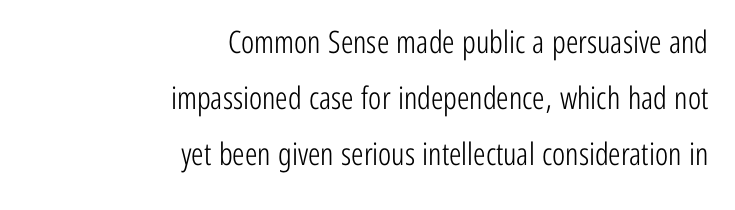
The image shows 31 px light, condensed sans-serif type, upright; set right-aligned, line spacing 1.81x, normal letter spacing, not underlined; low stroke contrast and a medium x-height.
